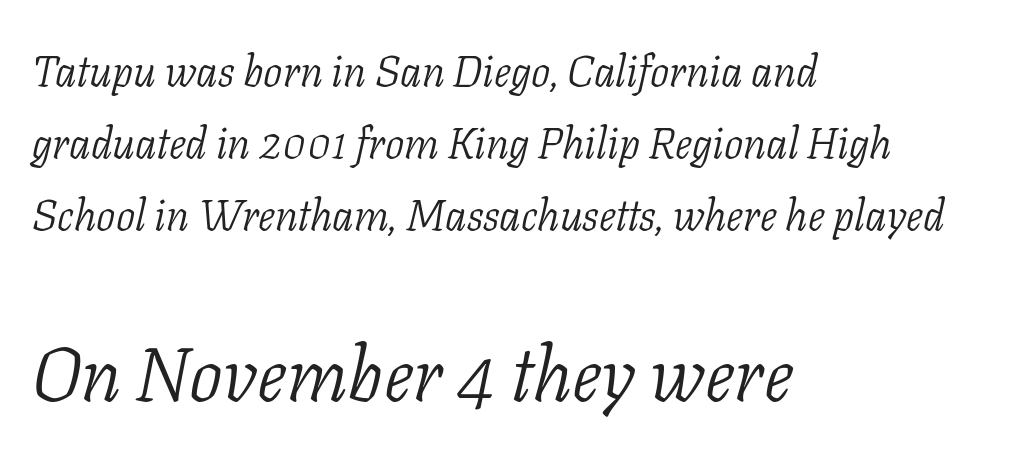
Q: Is the text bold? A: No.
Q: Is the text italic (slanted)? A: Yes, it leans right by about 11 degrees.
Q: Is the typeface a serif or a sans-serif typeface? A: Serif.
Q: Is the text underlined? A: No.
Q: How is the paragraph aligned? A: Left-aligned.
Q: Is the spacing between letters normal or unusually wide? A: Normal.
Q: Is the spacing between lines tight, normal or loose? A: Normal.
Q: Which block of text is set in a larger size, the first (top) or the second (bottom)? A: The second (bottom) one.
Q: Width (condensed, normal, or wide)? A: Normal.
Q: Stroke contrast? A: Low.
Q: x-height? A: Medium.
Q: Monospaced? A: No.
